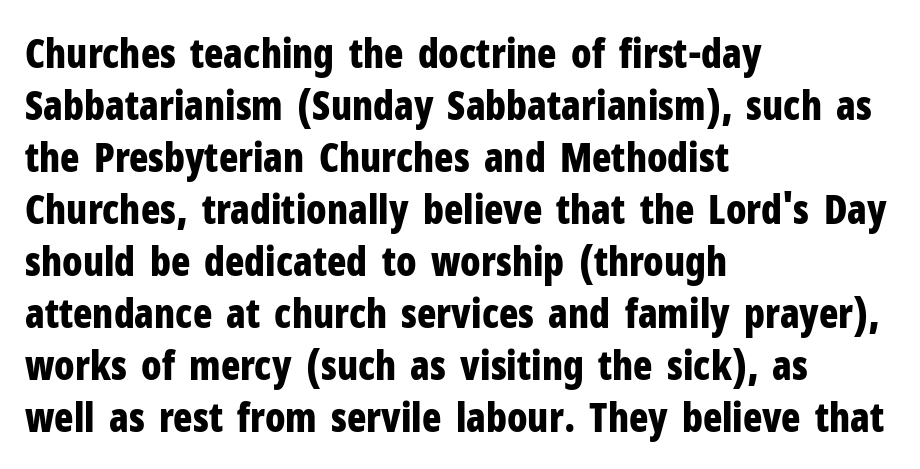
Q: Is the text bold? A: Yes.
Q: Is the text italic (slanted)? A: No, it is upright.
Q: Is the typeface a serif or a sans-serif typeface? A: Sans-serif.
Q: Is the text underlined? A: No.
Q: How is the paragraph aligned? A: Left-aligned.
Q: Is the spacing between letters normal or unusually wide? A: Normal.
Q: Is the spacing between lines tight, normal or loose? A: Normal.
Q: Width (condensed, normal, or wide)? A: Condensed.
Q: Stroke contrast? A: Low.
Q: x-height? A: Medium.
Q: Monospaced? A: No.
